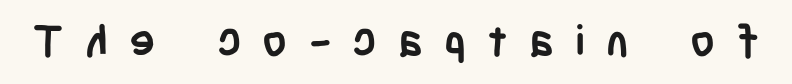
The image shows 43 px semibold, condensed sans-serif type, upright; set unusually wide letter spacing (+0.49 em), not underlined; low stroke contrast and a large x-height.
